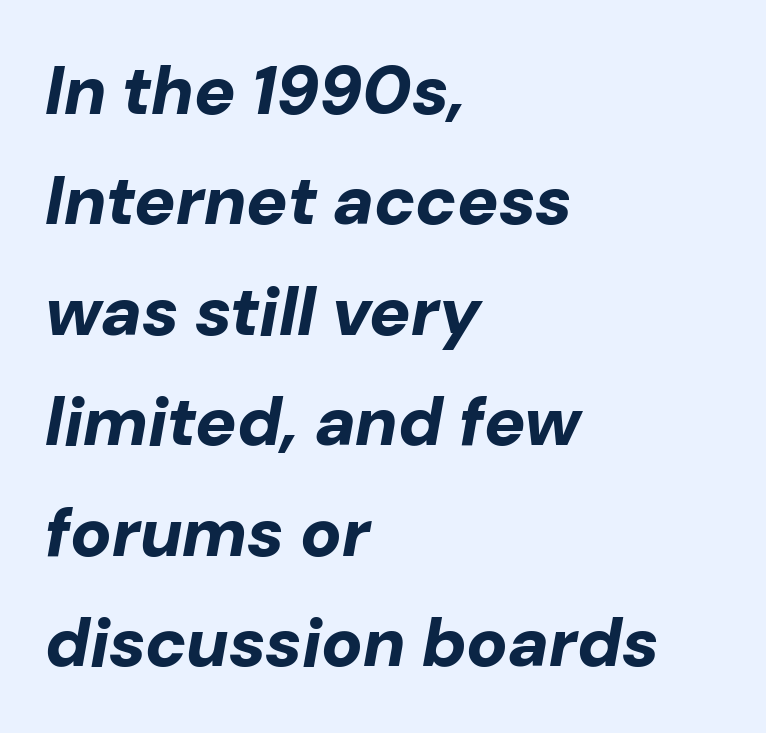
Q: Is the text bold? A: Yes.
Q: Is the text italic (slanted)? A: Yes, it leans right by about 10 degrees.
Q: Is the text underlined? A: No.
Q: How is the paragraph aligned? A: Left-aligned.
Q: Is the spacing between letters normal or unusually wide? A: Normal.
Q: Is the spacing between lines tight, normal or loose? A: Normal.
Q: Width (condensed, normal, or wide)? A: Normal.
Q: Stroke contrast? A: Low.
Q: x-height? A: Medium.
Q: Monospaced? A: No.
